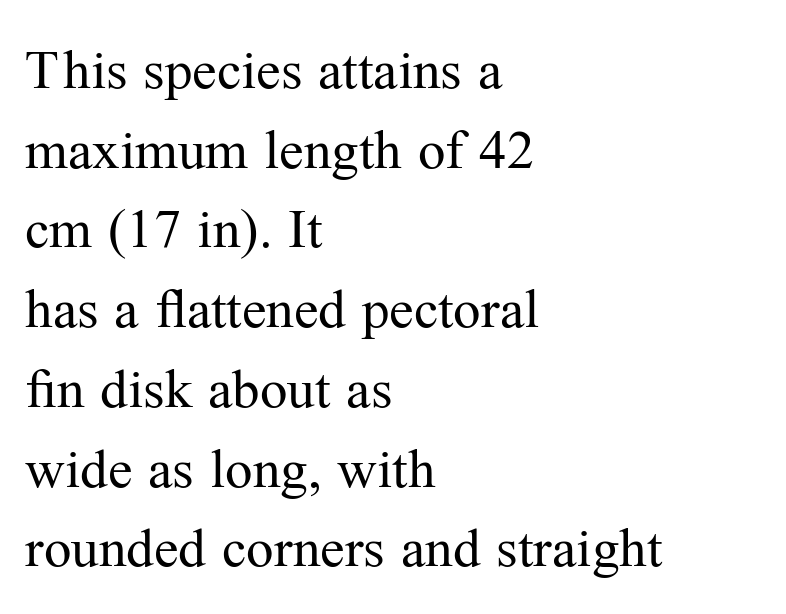
{"serif": "yes", "italic": "no", "bold": "no", "weight": "regular", "width": "normal", "stroke_contrast": "medium", "x_height": "medium", "monospaced": "no", "underline": "no", "align": "left", "line_spacing": "normal", "line_spacing_ratio": 1.45, "letter_spacing": "normal", "letter_spacing_em": 0.0, "glyph_px": 55}
